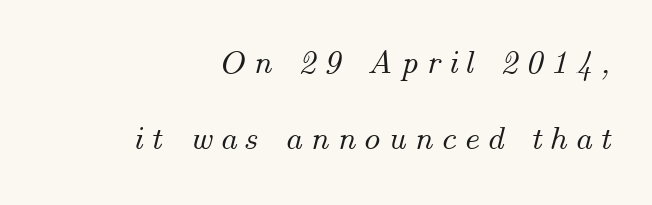
The image shows 34 px text type, italic (leaning right); set right-aligned, loose line spacing (2.23x), unusually wide letter spacing (+0.22 em), not underlined; medium stroke contrast and a small x-height.
